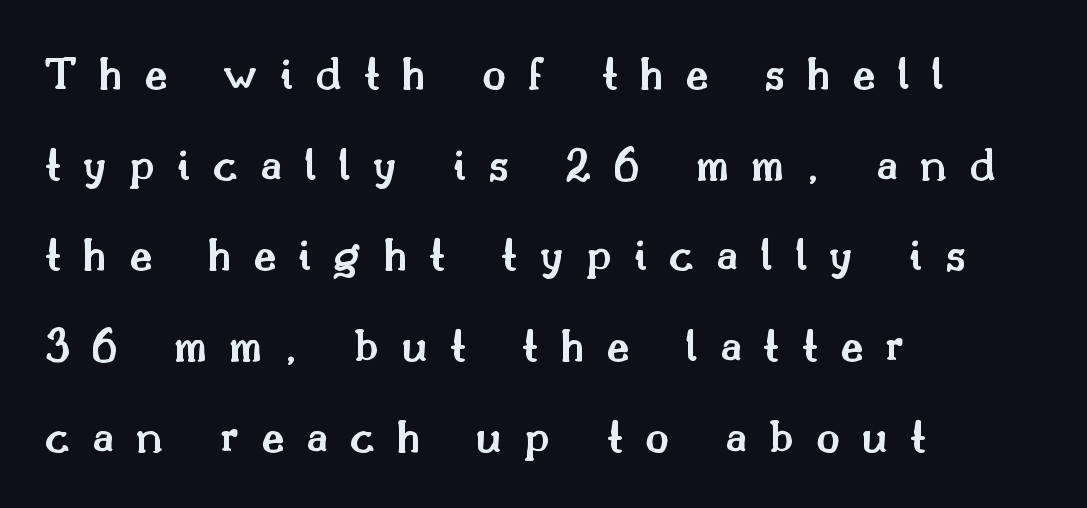
{"serif": "yes", "italic": "no", "bold": "semi", "weight": "semibold", "width": "normal", "stroke_contrast": "medium", "x_height": "small", "monospaced": "no", "underline": "no", "align": "left", "line_spacing_ratio": 1.85, "letter_spacing": "wide", "letter_spacing_em": 0.45, "glyph_px": 49}
